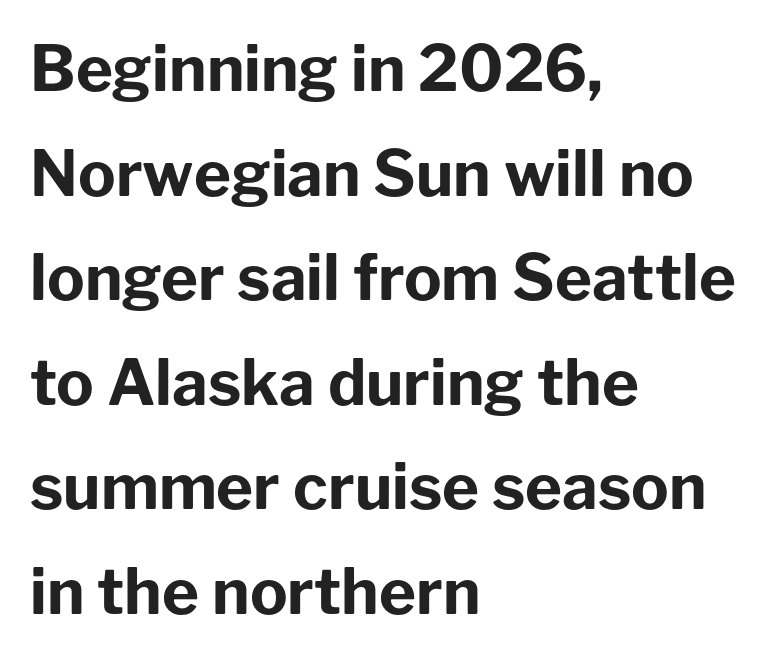
Q: Is the text bold? A: Yes.
Q: Is the text italic (slanted)? A: No, it is upright.
Q: Is the typeface a serif or a sans-serif typeface? A: Sans-serif.
Q: Is the text underlined? A: No.
Q: How is the paragraph aligned? A: Left-aligned.
Q: Is the spacing between letters normal or unusually wide? A: Normal.
Q: Is the spacing between lines tight, normal or loose? A: Normal.
Q: Width (condensed, normal, or wide)? A: Normal.
Q: Stroke contrast? A: Low.
Q: x-height? A: Medium.
Q: Monospaced? A: No.
